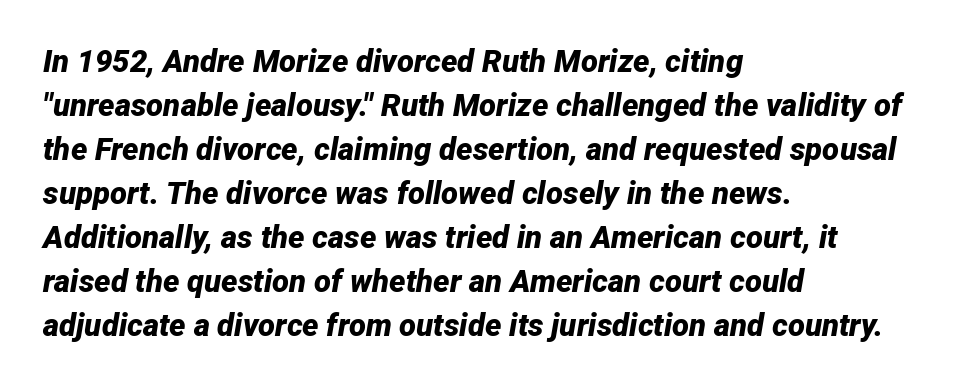
Q: Is the text bold? A: Yes.
Q: Is the text italic (slanted)? A: Yes, it leans right by about 12 degrees.
Q: Is the text underlined? A: No.
Q: How is the paragraph aligned? A: Left-aligned.
Q: Is the spacing between letters normal or unusually wide? A: Normal.
Q: Is the spacing between lines tight, normal or loose? A: Normal.
Q: Width (condensed, normal, or wide)? A: Normal.
Q: Stroke contrast? A: Low.
Q: x-height? A: Medium.
Q: Monospaced? A: No.
